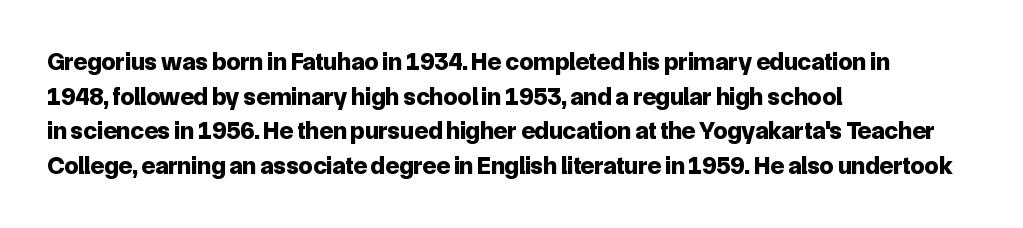
The type sits square on the baseline with zero lean. Summary of weight: heavy, a full bold. Rule under the text: the space is simply empty. Is the letter spacing exaggerated? No — it looks like the ordinary default.
